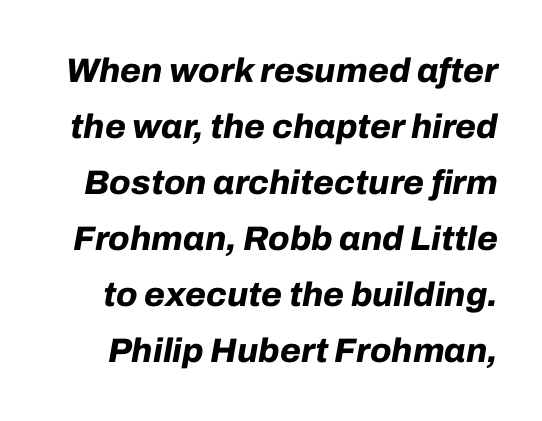
Q: Is the text bold? A: Yes.
Q: Is the text italic (slanted)? A: Yes, it leans right by about 10 degrees.
Q: Is the text underlined? A: No.
Q: Is the spacing between letters normal or unusually wide? A: Normal.
Q: Is the spacing between lines tight, normal or loose? A: Normal.
Q: Width (condensed, normal, or wide)? A: Normal.
Q: Stroke contrast? A: Low.
Q: x-height? A: Medium.
Q: Monospaced? A: No.
